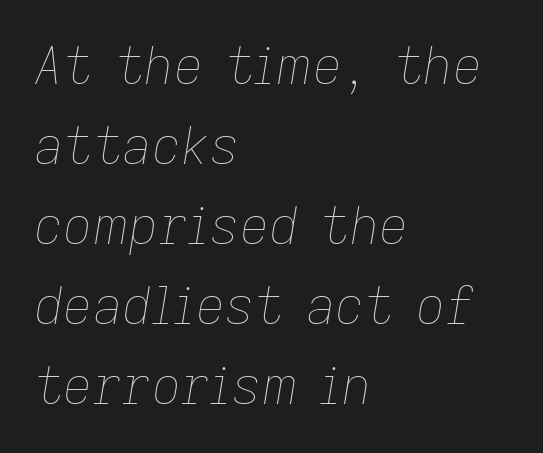
{"italic": "yes", "lean": "right", "slant_degrees": 9, "bold": "no", "weight": "thin", "width": "normal", "stroke_contrast": "low", "x_height": "medium", "monospaced": "no", "underline": "no", "align": "left", "line_spacing": "normal", "line_spacing_ratio": 1.57, "letter_spacing": "normal", "letter_spacing_em": 0.0, "glyph_px": 51}
